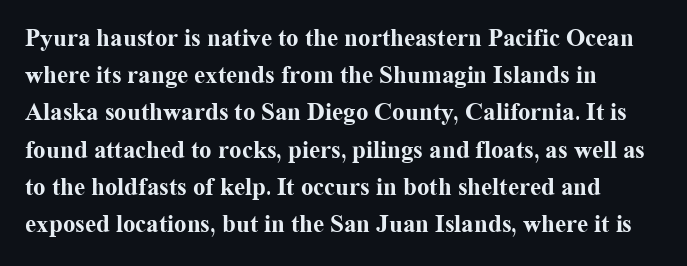
Italic: no, the glyphs are upright roman. Weight: bold. A typesetter would call this zero additional tracking. Does the copy run flush right? No — it runs flush left. In terms of leading, this rendering sits right in the middle. Quick note: underline off.
